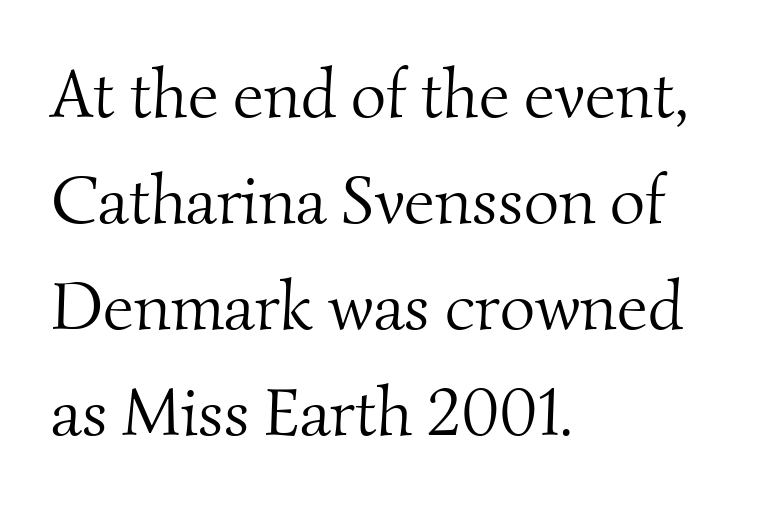
{"serif": "yes", "bold": "no", "weight": "light", "width": "normal", "stroke_contrast": "medium", "x_height": "small", "monospaced": "no", "underline": "no", "align": "left", "line_spacing": "normal", "line_spacing_ratio": 1.56, "letter_spacing": "normal", "letter_spacing_em": 0.0, "glyph_px": 68}
